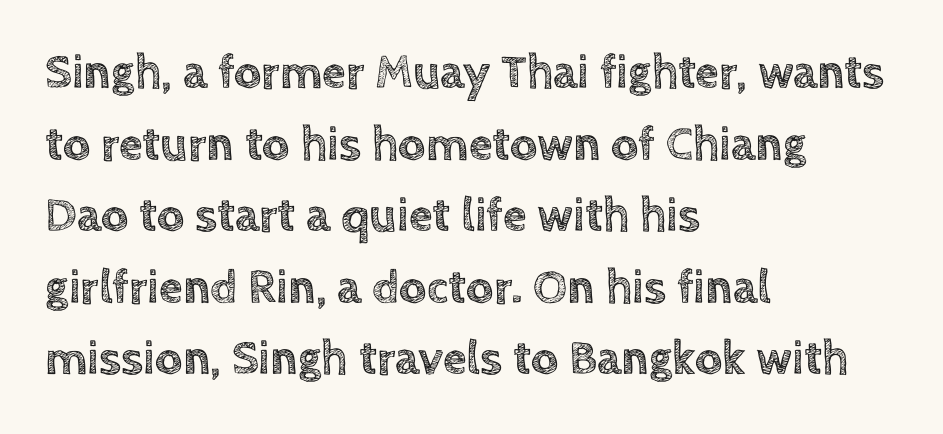
The image shows 48 px text type, upright; set left-aligned, normal line spacing (1.49x), normal letter spacing, not underlined; a large x-height.
